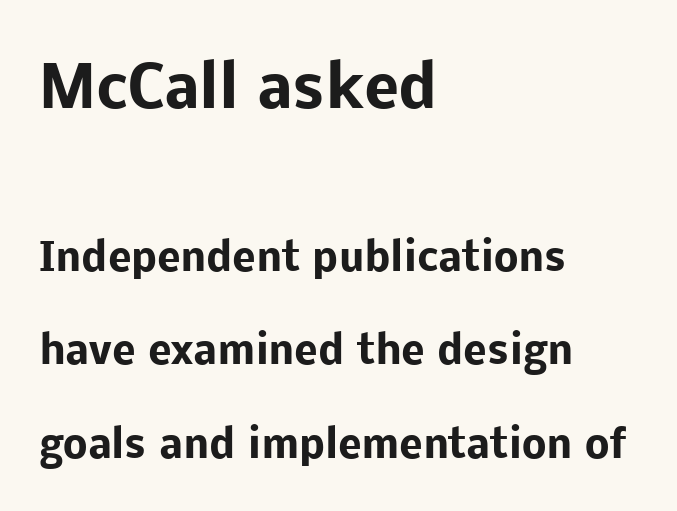
Q: Is the text bold? A: Yes.
Q: Is the text italic (slanted)? A: No, it is upright.
Q: Is the typeface a serif or a sans-serif typeface? A: Sans-serif.
Q: Is the text underlined? A: No.
Q: How is the paragraph aligned? A: Left-aligned.
Q: Is the spacing between letters normal or unusually wide? A: Normal.
Q: Is the spacing between lines tight, normal or loose? A: Loose.
Q: Which block of text is set in a larger size, the first (top) or the second (bottom)? A: The first (top) one.
Q: Width (condensed, normal, or wide)? A: Normal.
Q: Stroke contrast? A: Low.
Q: x-height? A: Medium.
Q: Monospaced? A: No.
